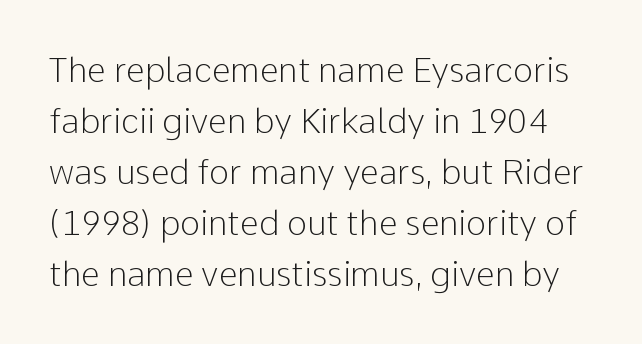
{"serif": "no", "italic": "no", "bold": "no", "weight": "light", "width": "normal", "stroke_contrast": "low", "x_height": "medium", "monospaced": "no", "underline": "no", "line_spacing": "normal", "line_spacing_ratio": 1.5, "letter_spacing": "normal", "letter_spacing_em": 0.0, "glyph_px": 34}
